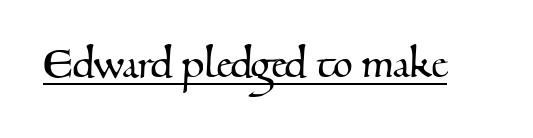
Q: Is the typeface a serif or a sans-serif typeface? A: Serif.
Q: Is the text underlined? A: Yes.
Q: Is the spacing between letters normal or unusually wide? A: Normal.
Q: Width (condensed, normal, or wide)? A: Normal.
Q: Stroke contrast? A: Medium.
Q: x-height? A: Small.
Q: Monospaced? A: No.
